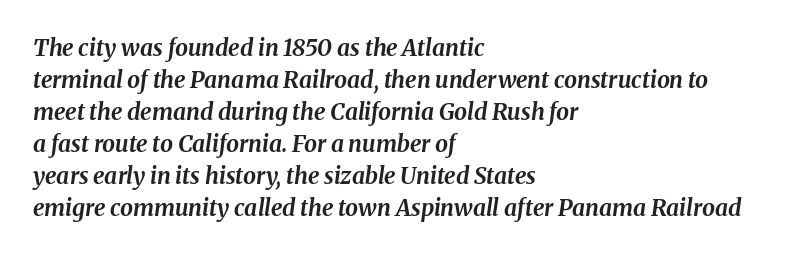
{"italic": "yes", "lean": "right", "slant_degrees": 8, "bold": "yes", "underline": "no", "align": "left", "line_spacing": "normal", "line_spacing_ratio": 1.39, "letter_spacing": "normal", "letter_spacing_em": 0.0, "glyph_px": 23}
